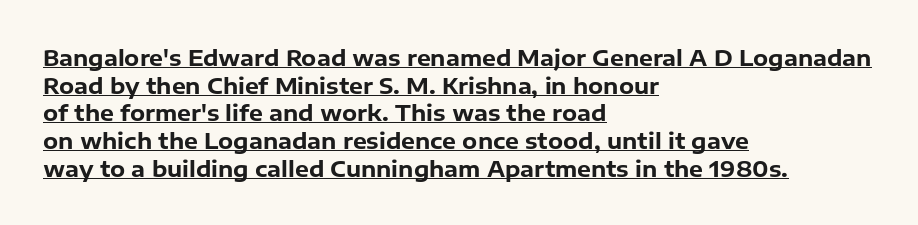
Q: Is the text bold? A: Yes.
Q: Is the text italic (slanted)? A: No, it is upright.
Q: Is the text underlined? A: Yes.
Q: How is the paragraph aligned? A: Left-aligned.
Q: Is the spacing between letters normal or unusually wide? A: Normal.
Q: Is the spacing between lines tight, normal or loose? A: Normal.
